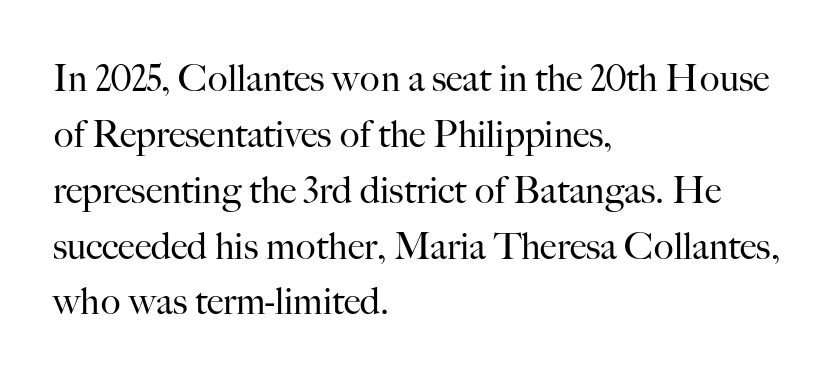
Q: Is the text bold? A: No.
Q: Is the text italic (slanted)? A: No, it is upright.
Q: Is the typeface a serif or a sans-serif typeface? A: Serif.
Q: Is the text underlined? A: No.
Q: How is the paragraph aligned? A: Left-aligned.
Q: Is the spacing between letters normal or unusually wide? A: Normal.
Q: Is the spacing between lines tight, normal or loose? A: Normal.
Q: Width (condensed, normal, or wide)? A: Normal.
Q: Stroke contrast? A: High.
Q: x-height? A: Small.
Q: Monospaced? A: No.
